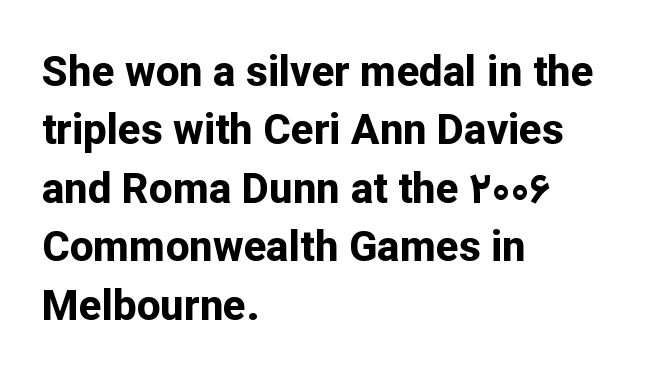
The image shows 42 px bold sans-serif type, upright; set left-aligned, normal line spacing (1.39x), normal letter spacing, not underlined; low stroke contrast and a medium x-height.
